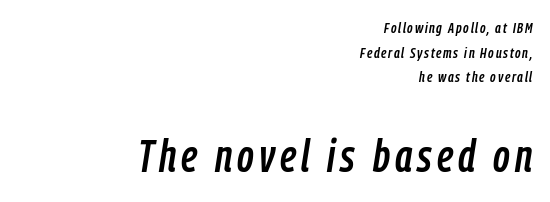
Q: Is the text italic (slanted)? A: Yes, it leans right by about 9 degrees.
Q: Is the text underlined? A: No.
Q: How is the paragraph aligned? A: Right-aligned.
Q: Is the spacing between lines tight, normal or loose? A: Normal.
Q: Which block of text is set in a larger size, the first (top) or the second (bottom)? A: The second (bottom) one.
Q: Width (condensed, normal, or wide)? A: Condensed.
Q: Stroke contrast? A: Low.
Q: x-height? A: Medium.
Q: Monospaced? A: No.
